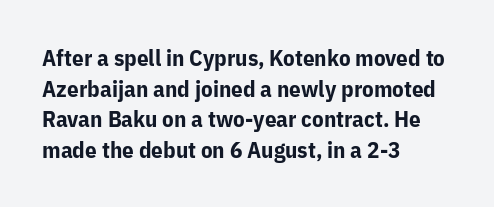
{"italic": "no", "bold": "yes", "underline": "no", "align": "left", "line_spacing": "normal", "line_spacing_ratio": 1.33, "letter_spacing": "normal", "letter_spacing_em": 0.0, "glyph_px": 23}
